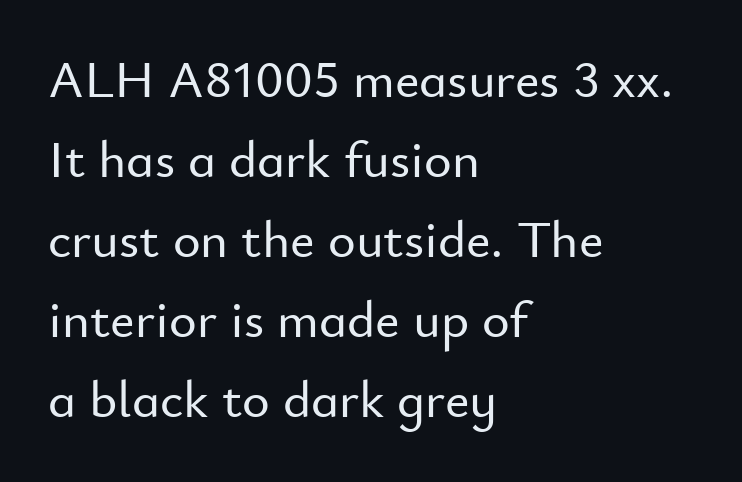
{"serif": "no", "italic": "no", "width": "normal", "stroke_contrast": "low", "x_height": "small", "monospaced": "no", "underline": "no", "align": "left", "line_spacing": "normal", "line_spacing_ratio": 1.51, "letter_spacing": "normal", "letter_spacing_em": 0.0, "glyph_px": 53}
